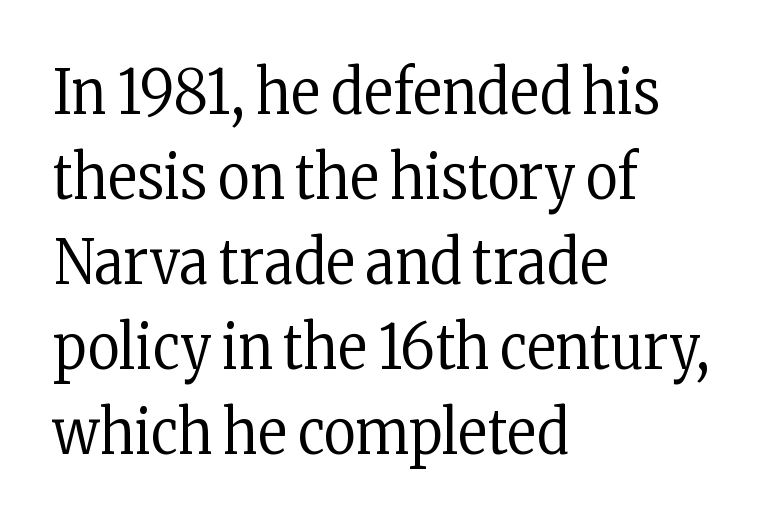
{"serif": "yes", "italic": "no", "bold": "no", "weight": "regular", "width": "condensed", "stroke_contrast": "low", "x_height": "medium", "monospaced": "no", "underline": "no", "align": "left", "line_spacing": "normal", "line_spacing_ratio": 1.37, "letter_spacing": "normal", "letter_spacing_em": 0.0, "glyph_px": 62}
